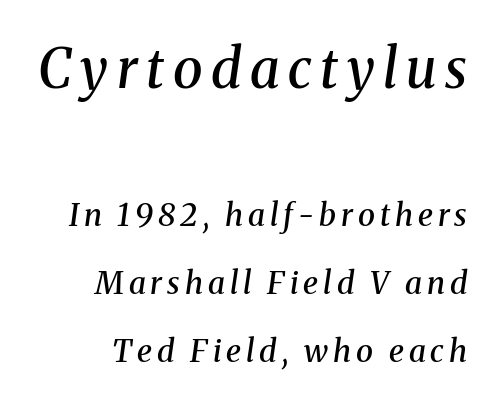
Q: Is the text bold? A: Semi-bold.
Q: Is the text italic (slanted)? A: Yes, it leans right by about 8 degrees.
Q: Is the typeface a serif or a sans-serif typeface? A: Serif.
Q: Is the text underlined? A: No.
Q: Is the spacing between lines tight, normal or loose? A: Loose.
Q: Which block of text is set in a larger size, the first (top) or the second (bottom)? A: The first (top) one.
Q: Width (condensed, normal, or wide)? A: Normal.
Q: Stroke contrast? A: Medium.
Q: x-height? A: Medium.
Q: Monospaced? A: No.
